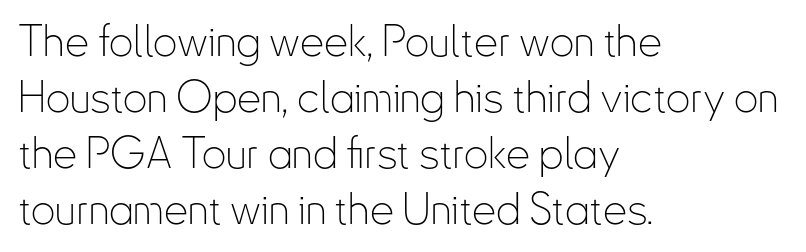
The image shows 43 px thin, condensed sans-serif type, upright; set left-aligned, normal line spacing (1.3x), normal letter spacing, not underlined; low stroke contrast and a small x-height.
